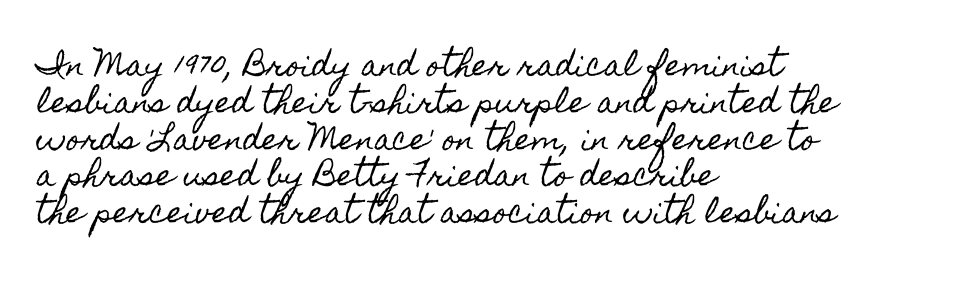
The vertical gap from one line to the next is medium. These lines are rendered in a variable-pitch font. Glyph-to-glyph distance matches everyday printed text. Underlining? Definitely not there. Is the block centered? No — it sits flush against the left margin.
